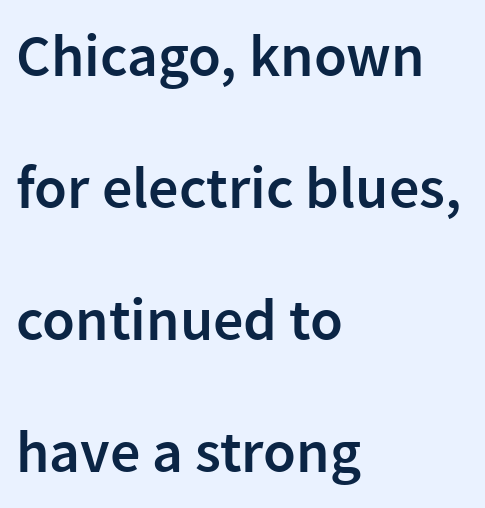
Q: Is the text bold? A: Semi-bold.
Q: Is the text italic (slanted)? A: No, it is upright.
Q: Is the typeface a serif or a sans-serif typeface? A: Sans-serif.
Q: Is the text underlined? A: No.
Q: How is the paragraph aligned? A: Left-aligned.
Q: Is the spacing between letters normal or unusually wide? A: Normal.
Q: Is the spacing between lines tight, normal or loose? A: Loose.
Q: Width (condensed, normal, or wide)? A: Normal.
Q: Stroke contrast? A: Low.
Q: x-height? A: Medium.
Q: Monospaced? A: No.
